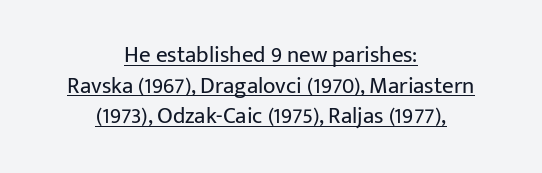
Q: Is the text bold? A: No.
Q: Is the text italic (slanted)? A: No, it is upright.
Q: Is the text underlined? A: Yes.
Q: How is the paragraph aligned? A: Centered.
Q: Is the spacing between letters normal or unusually wide? A: Normal.
Q: Is the spacing between lines tight, normal or loose? A: Normal.
